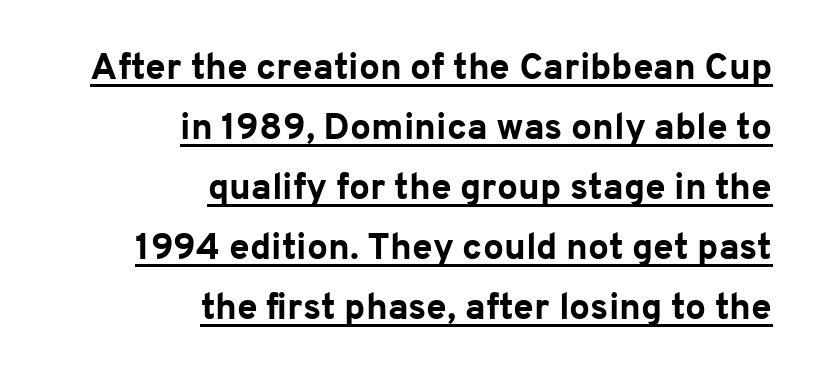
The image shows 37 px bold sans-serif type, upright; set right-aligned, normal line spacing (1.62x), normal letter spacing, underlined; low stroke contrast and a medium x-height.
